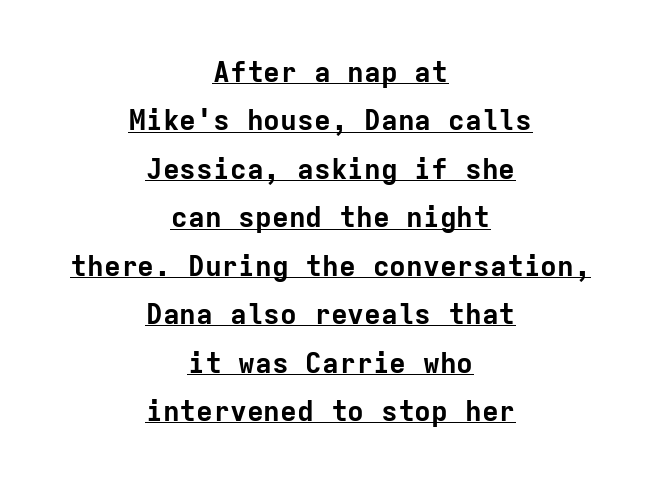
Rendered with straight, roman letterforms. How are the letters spaced? Ordinarily, with no added tracking. This rendering employs a face without finishing strokes, i.e., a sans-serif. Each letter, wide or thin by design, is forced into the same width here. Notice how the passage keeps no hard edge, just a central spine. Every word sits above its own underline.
